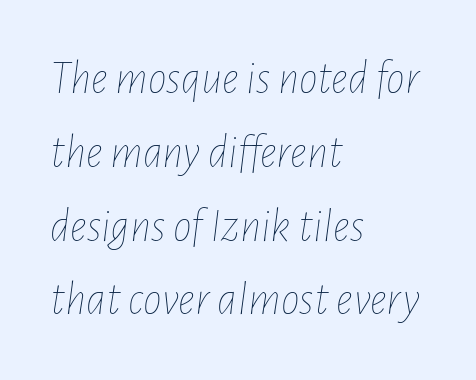
The image shows 47 px thin, condensed type, italic (leaning right); set left-aligned, normal line spacing (1.57x), normal letter spacing, not underlined; low stroke contrast and a medium x-height.
